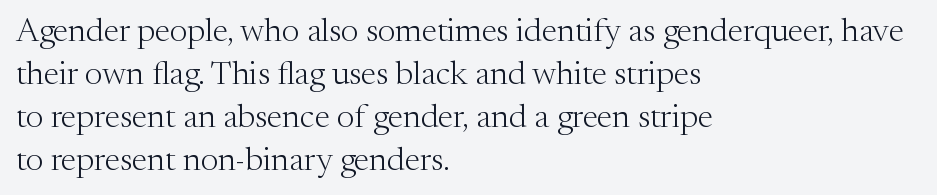
Q: Is the text bold? A: No.
Q: Is the text italic (slanted)? A: No, it is upright.
Q: Is the typeface a serif or a sans-serif typeface? A: Serif.
Q: Is the text underlined? A: No.
Q: How is the paragraph aligned? A: Left-aligned.
Q: Is the spacing between letters normal or unusually wide? A: Normal.
Q: Is the spacing between lines tight, normal or loose? A: Normal.
Q: Width (condensed, normal, or wide)? A: Normal.
Q: Stroke contrast? A: Medium.
Q: x-height? A: Medium.
Q: Monospaced? A: No.
